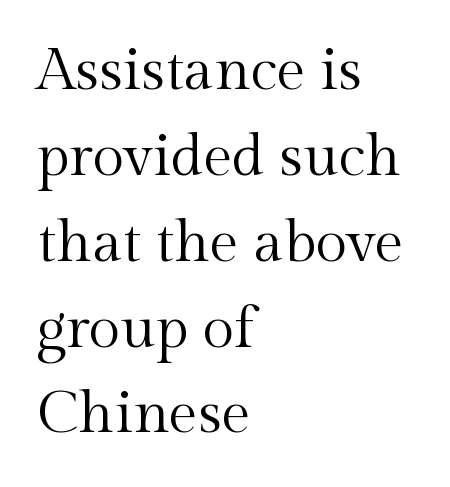
The space between consecutive lines is moderate. Tall strokes in this sample are plumb rather than angled. You could not count columns in this text — the font is proportionally spaced. The words here are not underlined.
